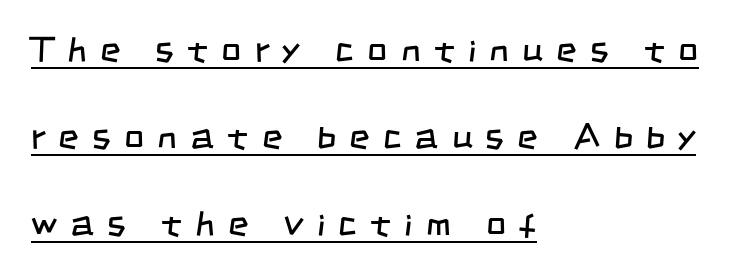
The image shows 35 px regular-weight, condensed sans-serif type; set left-aligned, loose line spacing (2.49x), unusually wide letter spacing (+0.38 em), underlined; low stroke contrast and a large x-height.
